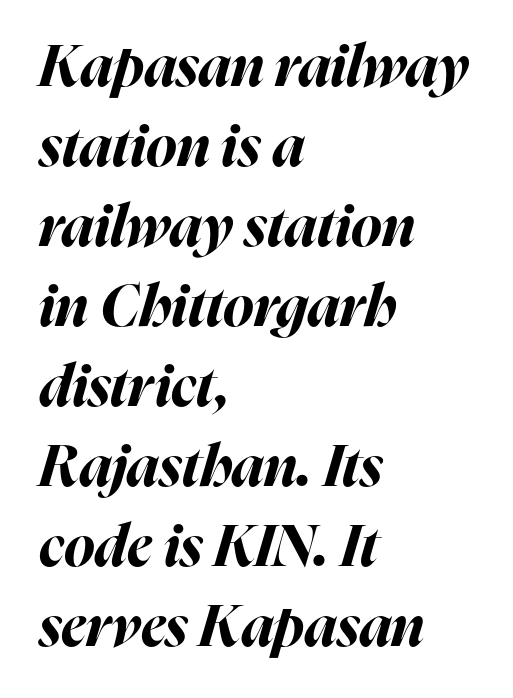
The image shows 58 px bold type, italic (leaning right); set left-aligned, normal line spacing (1.38x), normal letter spacing, not underlined; high stroke contrast and a medium x-height.
